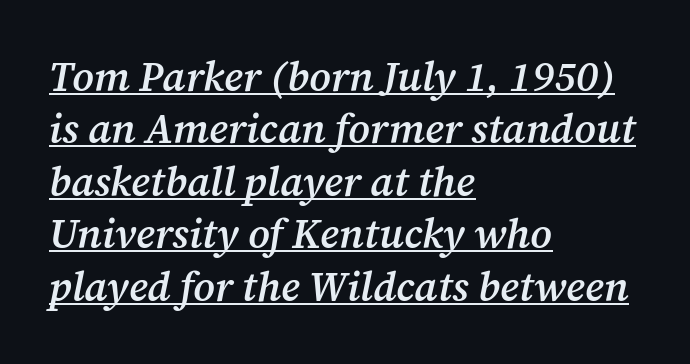
The image shows 41 px semibold serif type, italic (leaning right); set left-aligned, normal line spacing (1.28x), normal letter spacing, underlined; medium stroke contrast and a medium x-height.
